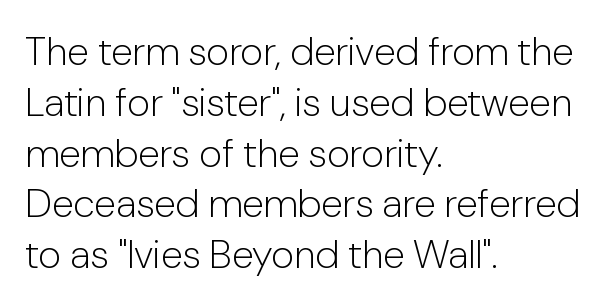
The passage shown is typeset with a sans-serif family. A typesetter would call this leading conventional body-copy spacing. The rendering keeps characters at their native spacing. Compared with a centered layout, this one pins lines to the left instead.
